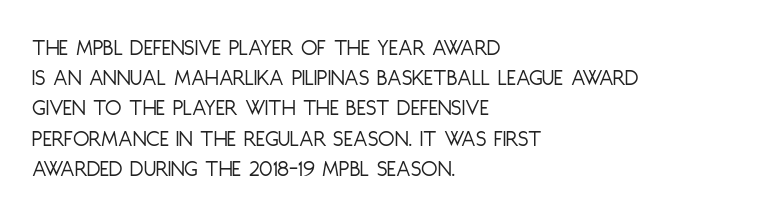
The image shows 24 px text type, upright; set left-aligned, normal line spacing (1.26x), normal letter spacing, not underlined.
